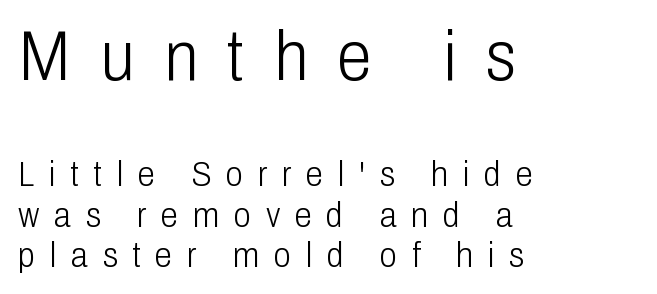
Q: Is the text bold? A: No.
Q: Is the text italic (slanted)? A: No, it is upright.
Q: Is the typeface a serif or a sans-serif typeface? A: Sans-serif.
Q: Is the text underlined? A: No.
Q: How is the paragraph aligned? A: Left-aligned.
Q: Is the spacing between letters normal or unusually wide? A: Unusually wide.
Q: Which block of text is set in a larger size, the first (top) or the second (bottom)? A: The first (top) one.
Q: Width (condensed, normal, or wide)? A: Condensed.
Q: Stroke contrast? A: Low.
Q: x-height? A: Medium.
Q: Monospaced? A: No.
